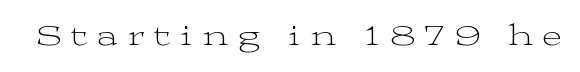
Q: Is the text bold? A: No.
Q: Is the text italic (slanted)? A: No, it is upright.
Q: Is the typeface a serif or a sans-serif typeface? A: Serif.
Q: Is the text underlined? A: No.
Q: Is the spacing between letters normal or unusually wide? A: Unusually wide.
Q: Width (condensed, normal, or wide)? A: Wide.
Q: Stroke contrast? A: Medium.
Q: x-height? A: Medium.
Q: Monospaced? A: No.
